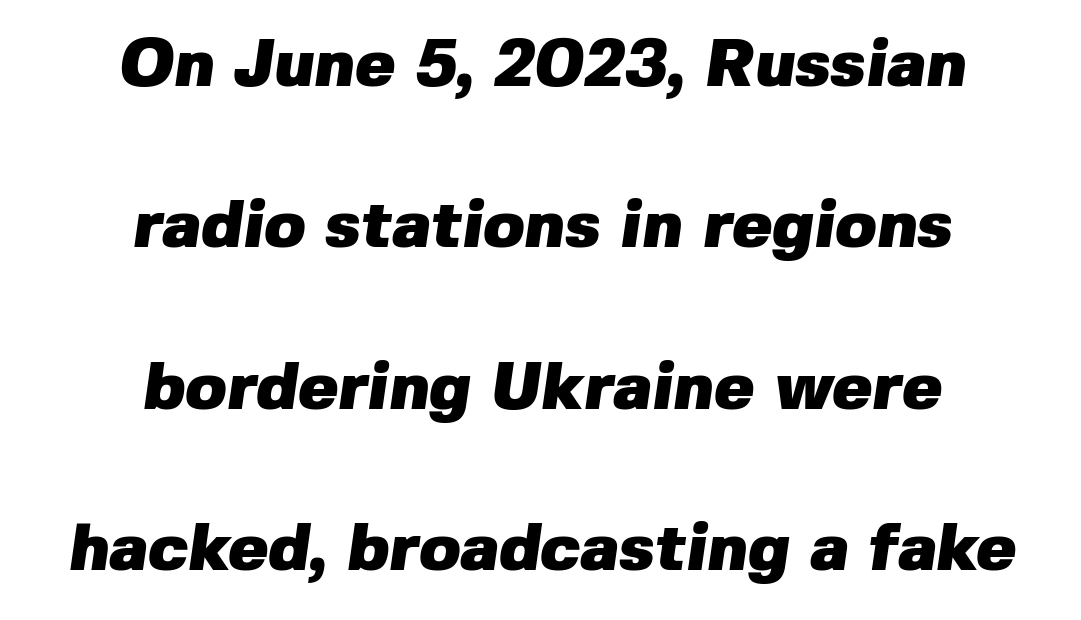
Line starts and ends both wander, symmetrically. Here the glyphs are tracked normally, forming tight word shapes. The space beneath each line is pristine and unruled. Unlike a traditional serif, this face leaves its strokes unadorned. On the weight axis this lands at bold, roughly 700.
